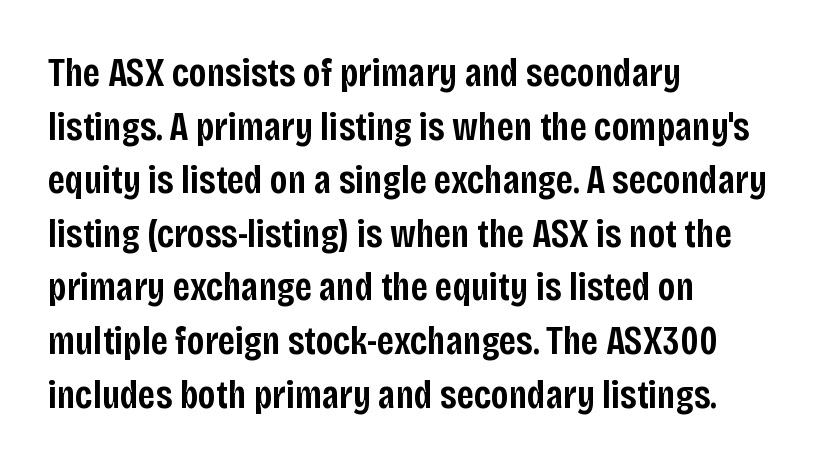
The image shows 40 px semibold, condensed sans-serif type, upright; set left-aligned, normal line spacing (1.34x), normal letter spacing, not underlined; low stroke contrast and a large x-height.
